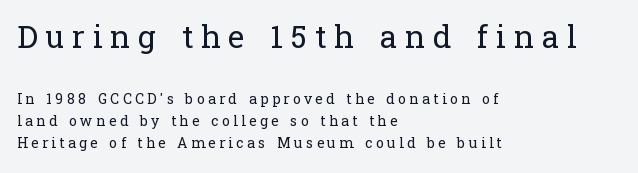
The image shows 31 px regular-weight serif type, upright; set left-aligned, normal line spacing (1.57x), unusually wide letter spacing (+0.25 em), not underlined; the first (top) block is 2.21x larger; low stroke contrast and a medium x-height.
